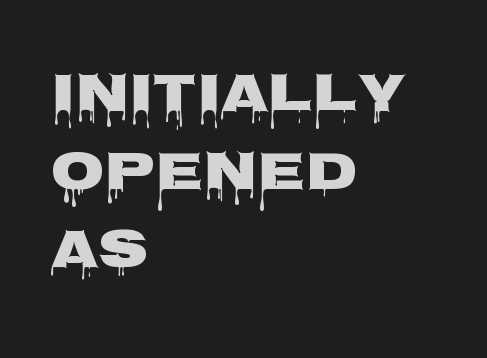
The image shows 55 px heavy, wide sans-serif type, upright; set left-aligned, normal line spacing (1.42x), normal letter spacing, not underlined; low stroke contrast and a large x-height.
